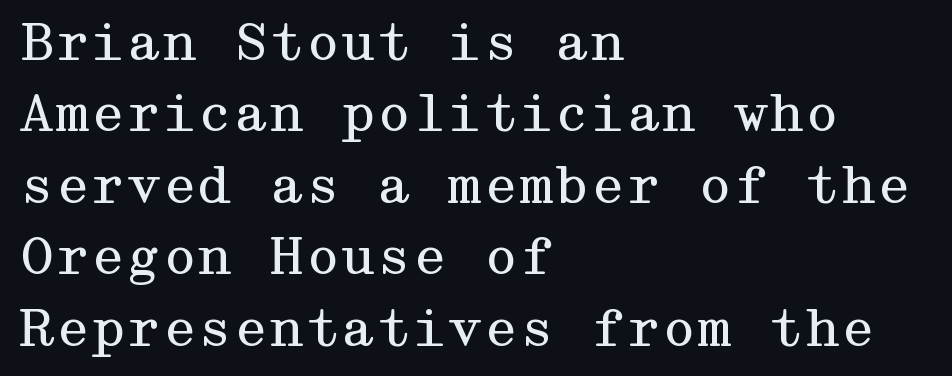
What stands out about the letter spacing? Nothing — it is the standard amount. The font is comparable to plain body text, perhaps lighter. The axis of the letterforms is exactly vertical. All the whitespace from short lines collects on the right.
